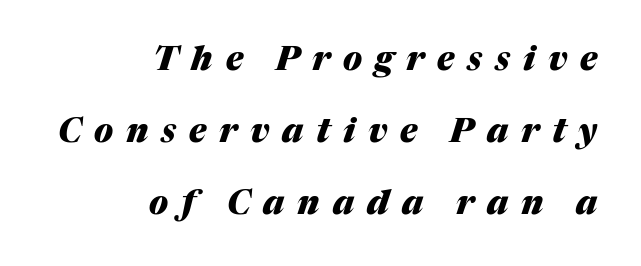
Q: Is the text bold? A: Yes.
Q: Is the text italic (slanted)? A: Yes, it leans right by about 17 degrees.
Q: Is the text underlined? A: No.
Q: How is the paragraph aligned? A: Right-aligned.
Q: Is the spacing between letters normal or unusually wide? A: Unusually wide.
Q: Is the spacing between lines tight, normal or loose? A: Loose.
Q: Width (condensed, normal, or wide)? A: Normal.
Q: Stroke contrast? A: Medium.
Q: x-height? A: Medium.
Q: Monospaced? A: No.
